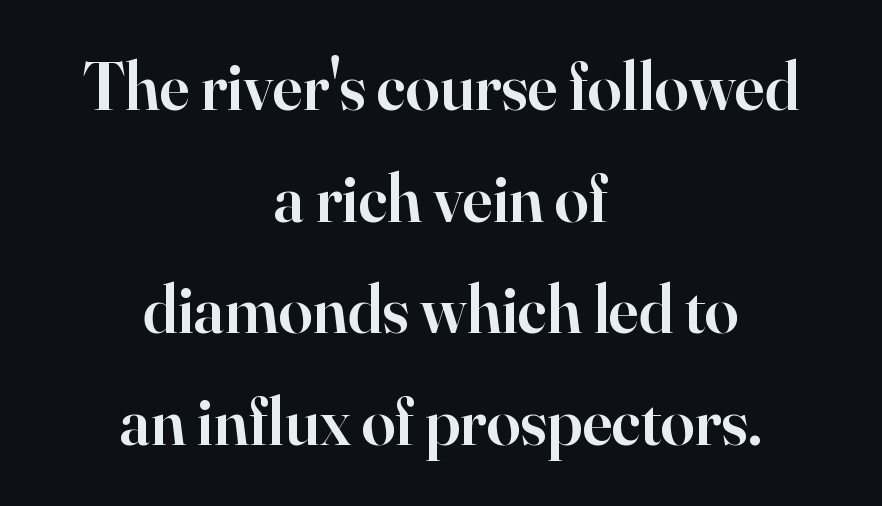
{"serif": "yes", "italic": "no", "bold": "semi", "weight": "semibold", "width": "normal", "stroke_contrast": "high", "x_height": "small", "monospaced": "no", "underline": "no", "align": "center", "line_spacing": "normal", "line_spacing_ratio": 1.64, "letter_spacing": "normal", "letter_spacing_em": 0.0, "glyph_px": 68}
